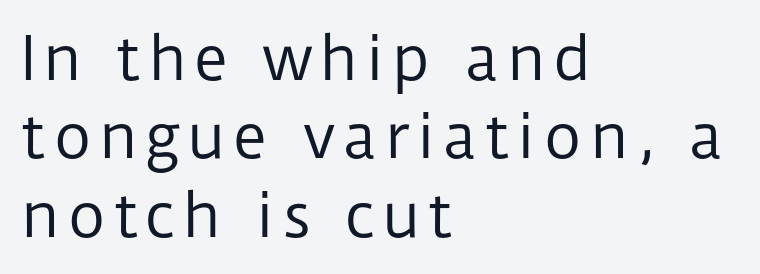
Q: Is the text bold? A: No.
Q: Is the text italic (slanted)? A: No, it is upright.
Q: Is the typeface a serif or a sans-serif typeface? A: Sans-serif.
Q: Is the text underlined? A: No.
Q: How is the paragraph aligned? A: Left-aligned.
Q: Is the spacing between lines tight, normal or loose? A: Normal.
Q: Width (condensed, normal, or wide)? A: Normal.
Q: Stroke contrast? A: Low.
Q: x-height? A: Medium.
Q: Monospaced? A: No.
